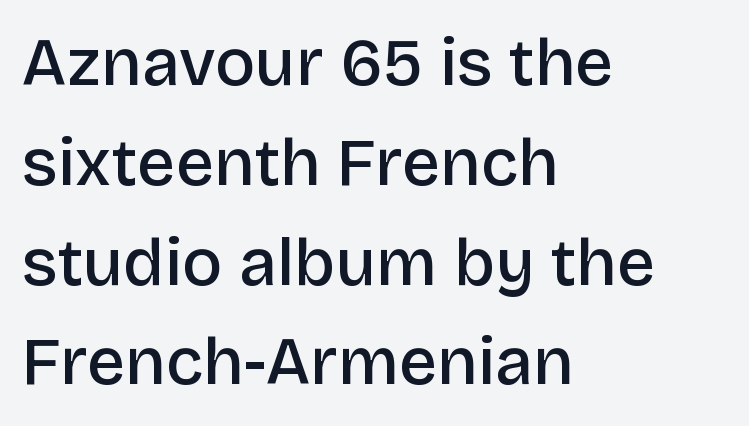
{"serif": "no", "italic": "no", "bold": "semi", "weight": "semibold", "width": "normal", "stroke_contrast": "low", "x_height": "large", "monospaced": "no", "underline": "no", "align": "left", "line_spacing": "normal", "line_spacing_ratio": 1.49, "letter_spacing": "normal", "letter_spacing_em": 0.0, "glyph_px": 67}
